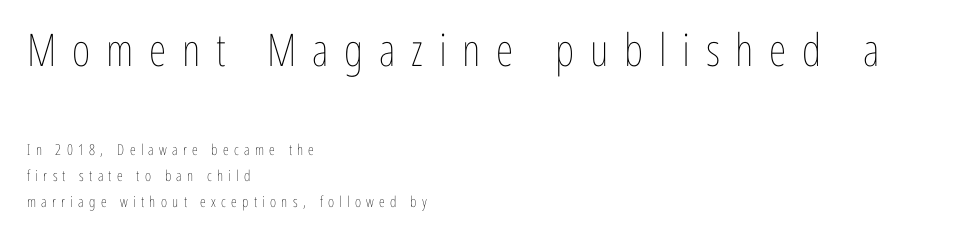
Q: Is the text bold? A: No.
Q: Is the text italic (slanted)? A: No, it is upright.
Q: Is the text underlined? A: No.
Q: How is the paragraph aligned? A: Left-aligned.
Q: Is the spacing between letters normal or unusually wide? A: Unusually wide.
Q: Which block of text is set in a larger size, the first (top) or the second (bottom)? A: The first (top) one.
Q: Width (condensed, normal, or wide)? A: Condensed.
Q: Stroke contrast? A: Low.
Q: x-height? A: Medium.
Q: Monospaced? A: No.
